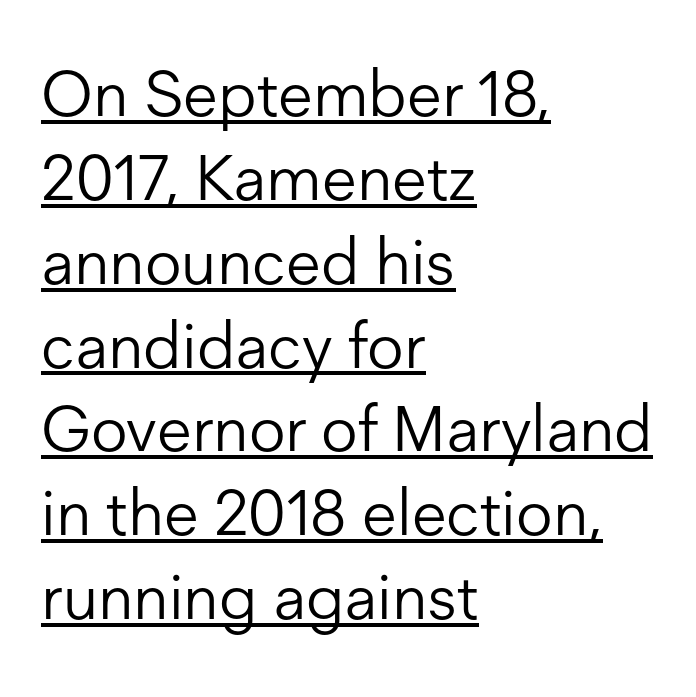
The image shows 64 px light sans-serif type, upright; set left-aligned, normal line spacing (1.31x), normal letter spacing, underlined; low stroke contrast and a medium x-height.
